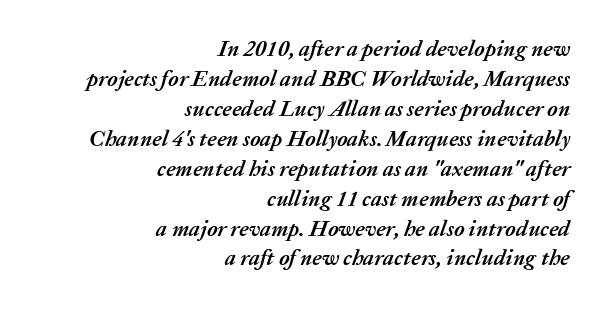
The font's italic variant was chosen for this text. This rendering features lettering with no underline. The letters sit at their default tracking, neither squeezed nor spread. Is there much room between lines? A standard amount, neither cramped nor airy. Is the block centered? No — it sits flush against the right margin. This is heavy type, rendered in bold.
